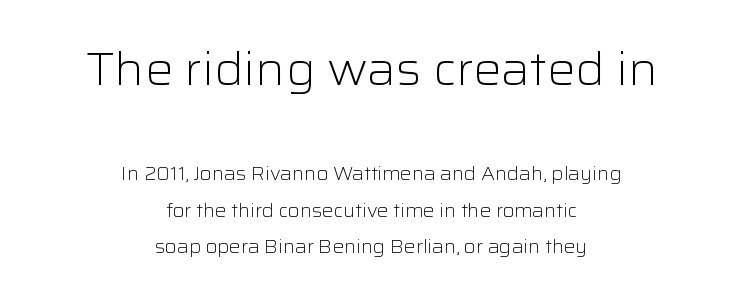
The image shows 47 px light sans-serif type, upright; set centered, loose line spacing (1.91x), normal letter spacing, not underlined; the first (top) block is 2.47x larger; low stroke contrast and a medium x-height.
